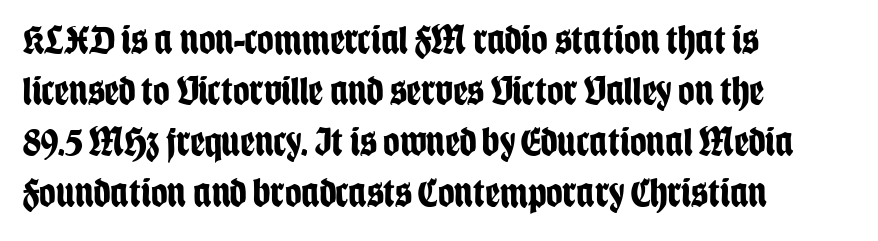
{"serif": "no", "italic": "no", "bold": "yes", "weight": "bold", "width": "condensed", "stroke_contrast": "low", "x_height": "large", "monospaced": "no", "underline": "no", "align": "left", "line_spacing_ratio": 1.24, "letter_spacing": "normal", "letter_spacing_em": 0.0, "glyph_px": 41}
